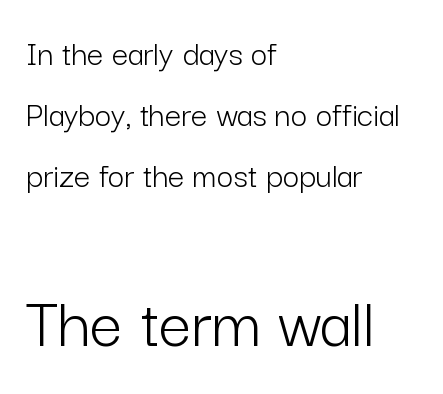
{"serif": "no", "italic": "no", "bold": "no", "weight": "light", "width": "normal", "stroke_contrast": "low", "x_height": "medium", "monospaced": "no", "underline": "no", "align": "left", "line_spacing": "normal", "line_spacing_ratio": 1.7, "letter_spacing": "normal", "letter_spacing_em": 0.0, "larger_block": "second", "size_ratio": 2.03, "glyph_px": 73}
